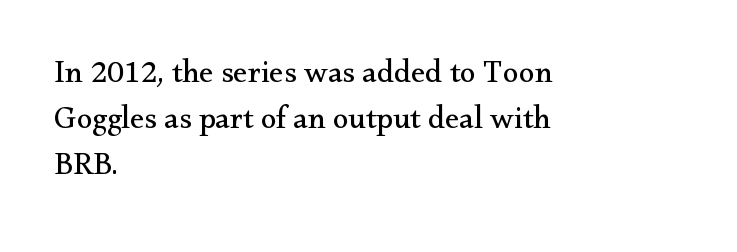
The image shows 32 px regular-weight serif type, upright; set left-aligned, normal line spacing (1.43x), normal letter spacing, not underlined; medium stroke contrast and a small x-height.
